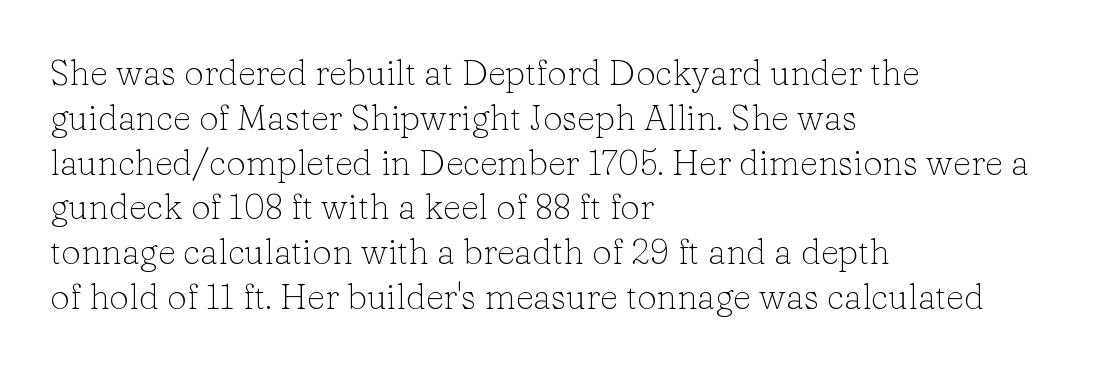
Character widths vary here, with narrow letters taking less room than wide ones. Visually the block forms a straight wall on the left and a jagged coastline on the right. The typeface chosen for these lines features serifs. This is the regular roman posture of the typeface. The designer left line spacing at the default. Inter-character spacing is left at the font's built-in metrics.
